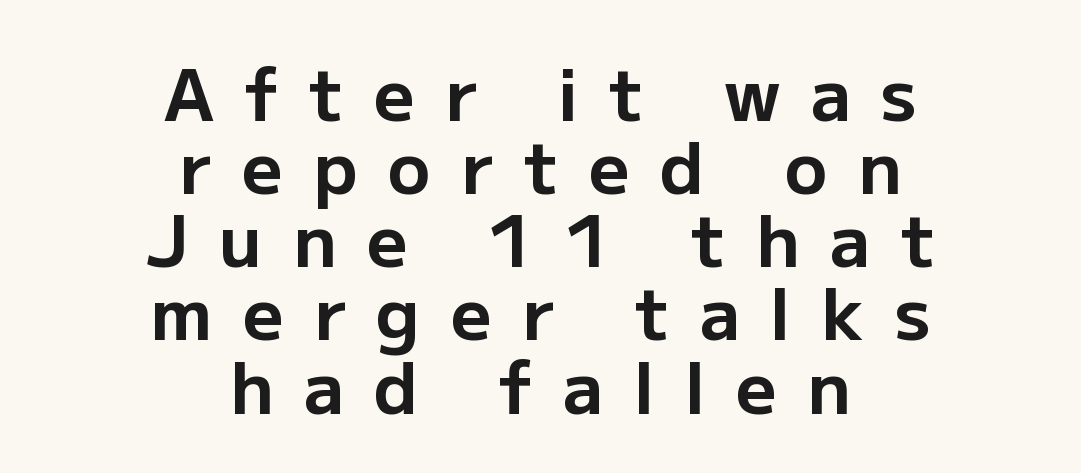
The image shows 71 px bold sans-serif type, upright; set centered, tight line spacing (1.03x), unusually wide letter spacing (+0.43 em), not underlined; low stroke contrast and a medium x-height.
